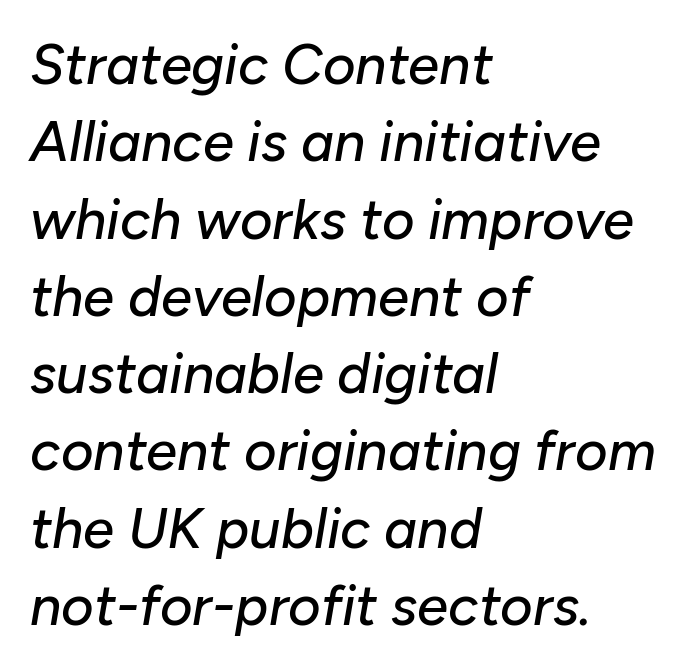
{"italic": "yes", "lean": "right", "slant_degrees": 10, "width": "normal", "stroke_contrast": "low", "x_height": "medium", "monospaced": "no", "underline": "no", "align": "left", "line_spacing": "normal", "line_spacing_ratio": 1.38, "letter_spacing": "normal", "letter_spacing_em": 0.0, "glyph_px": 56}
